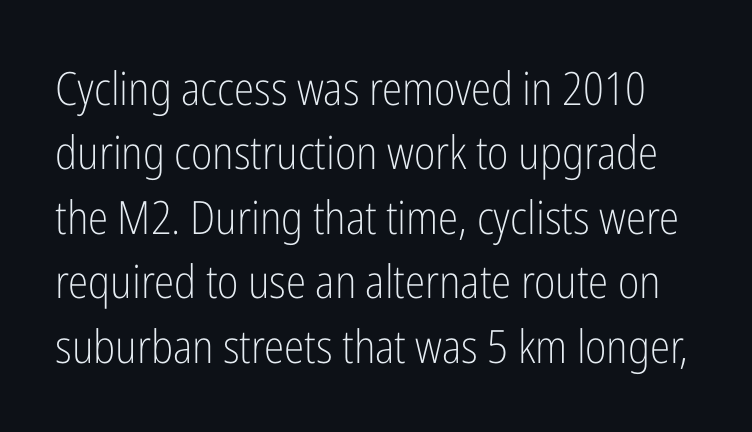
Q: Is the text bold? A: No.
Q: Is the text italic (slanted)? A: No, it is upright.
Q: Is the typeface a serif or a sans-serif typeface? A: Sans-serif.
Q: Is the text underlined? A: No.
Q: Is the spacing between letters normal or unusually wide? A: Normal.
Q: Is the spacing between lines tight, normal or loose? A: Normal.
Q: Width (condensed, normal, or wide)? A: Condensed.
Q: Stroke contrast? A: Low.
Q: x-height? A: Medium.
Q: Monospaced? A: No.
